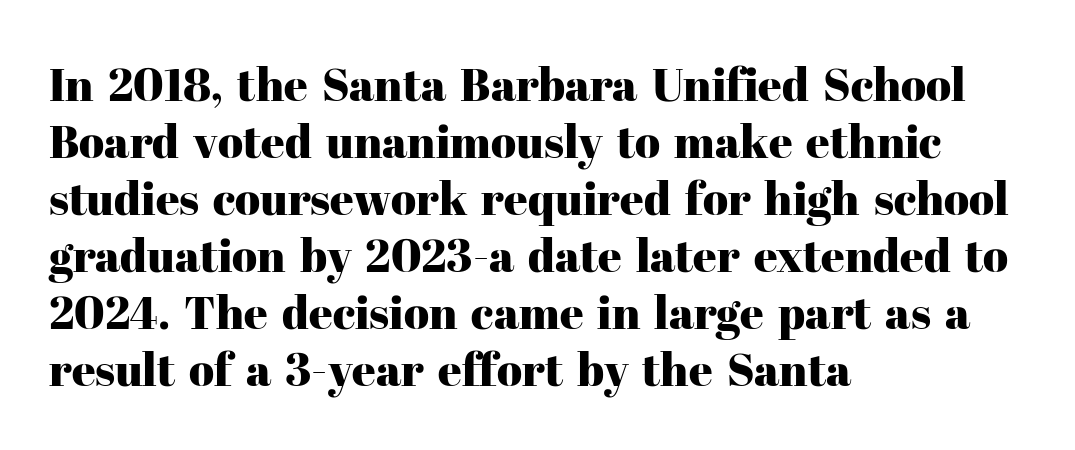
Typographically, this falls in the serif category. Spacing verdict: proportional, widths tailored to each character. Short note: letters normally spaced. Bare-footed words on every line.
